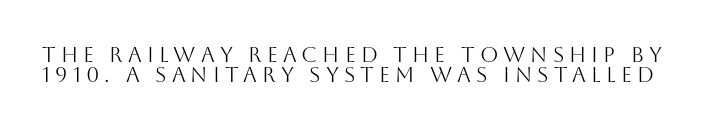
Q: Is the text bold? A: No.
Q: Is the text italic (slanted)? A: No, it is upright.
Q: Is the text underlined? A: No.
Q: Is the spacing between letters normal or unusually wide? A: Unusually wide.
Q: Is the spacing between lines tight, normal or loose? A: Tight.
